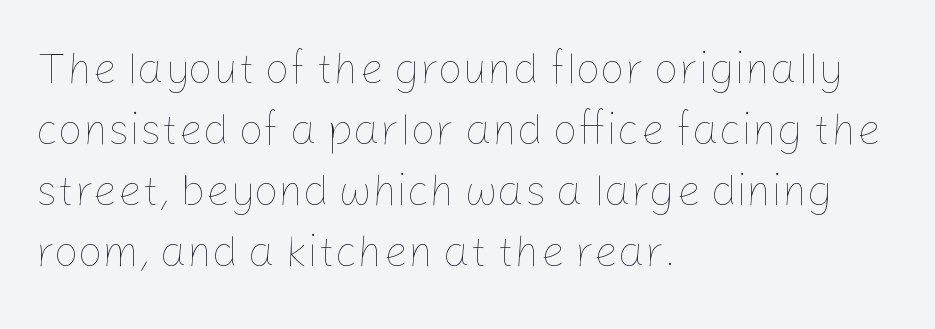
The image shows 43 px thin type, upright; set left-aligned, normal line spacing (1.42x), normal letter spacing, not underlined; low stroke contrast and a medium x-height.
